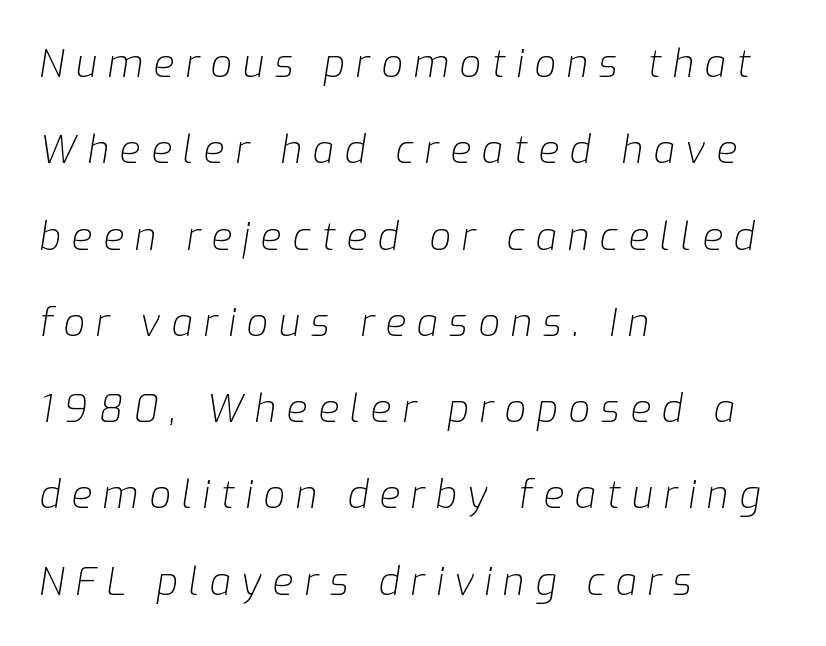
{"italic": "yes", "lean": "right", "slant_degrees": 9, "bold": "no", "weight": "light", "width": "normal", "stroke_contrast": "low", "x_height": "medium", "monospaced": "no", "underline": "no", "align": "left", "line_spacing": "loose", "line_spacing_ratio": 2.27, "letter_spacing": "wide", "letter_spacing_em": 0.28, "glyph_px": 38}
